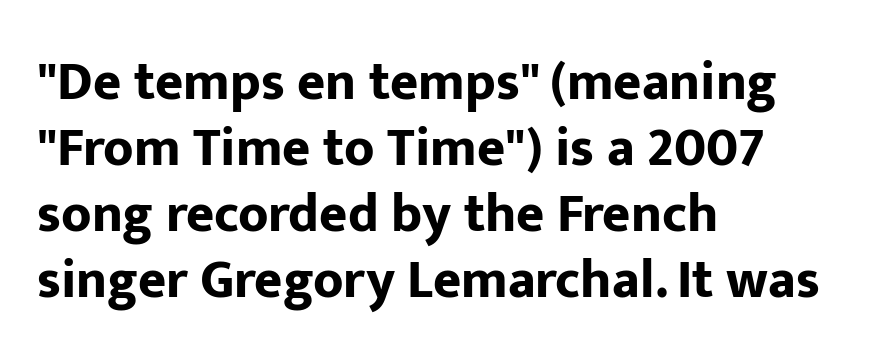
Q: Is the text bold? A: Yes.
Q: Is the text italic (slanted)? A: No, it is upright.
Q: Is the typeface a serif or a sans-serif typeface? A: Sans-serif.
Q: Is the text underlined? A: No.
Q: How is the paragraph aligned? A: Left-aligned.
Q: Is the spacing between letters normal or unusually wide? A: Normal.
Q: Width (condensed, normal, or wide)? A: Normal.
Q: Stroke contrast? A: Low.
Q: x-height? A: Medium.
Q: Monospaced? A: No.
